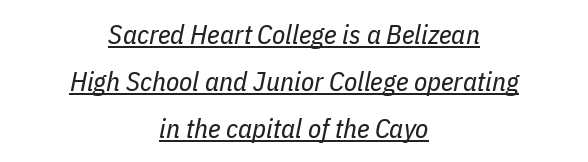
Q: Is the text bold? A: No.
Q: Is the text italic (slanted)? A: Yes, it leans right by about 11 degrees.
Q: Is the text underlined? A: Yes.
Q: How is the paragraph aligned? A: Centered.
Q: Is the spacing between letters normal or unusually wide? A: Normal.
